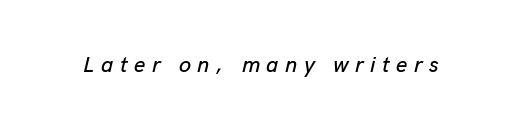
Q: Is the text italic (slanted)? A: Yes, it leans right by about 13 degrees.
Q: Is the text underlined? A: No.
Q: Is the spacing between letters normal or unusually wide? A: Unusually wide.
